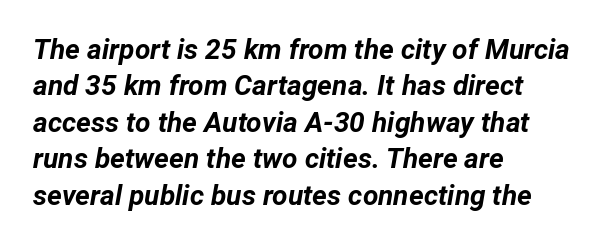
The typography opts for an oblique posture over an upright one. Each row of text sits above clean, open space. Is the type bold? Yes — the strokes are clearly thick and heavy. A typesetter would call this zero additional tracking. Reading down the column, the eye jumps a familiar distance to each next line.
